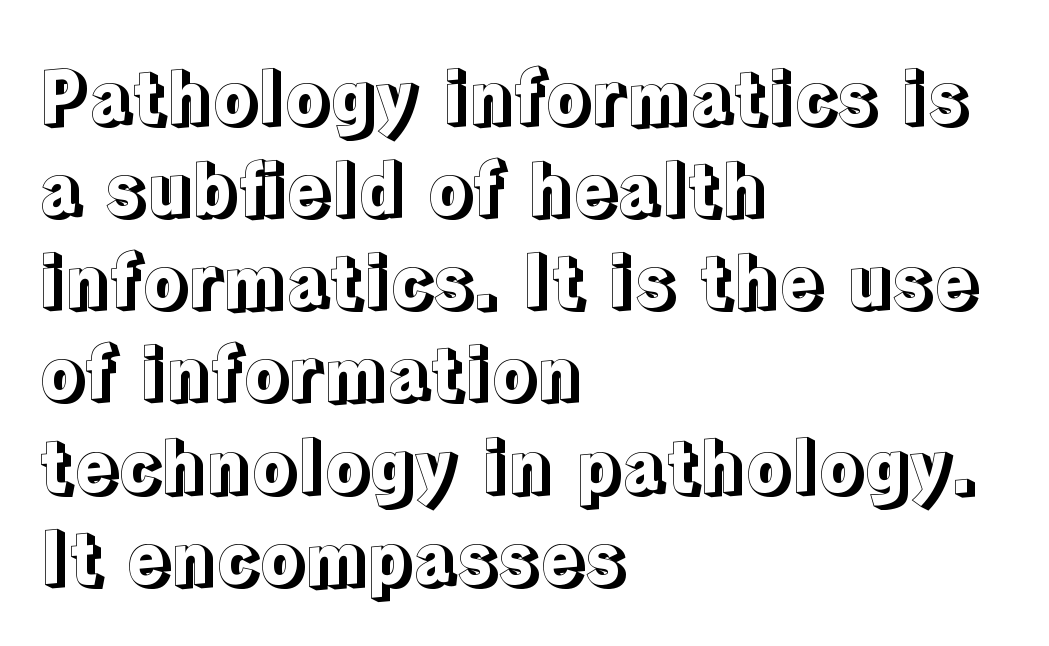
{"italic": "no", "width": "normal", "x_height": "medium", "monospaced": "no", "underline": "no", "align": "left", "line_spacing": "normal", "line_spacing_ratio": 1.28, "letter_spacing": "normal", "letter_spacing_em": 0.0, "glyph_px": 72}
